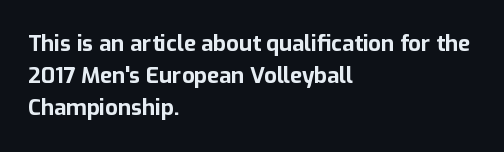
{"italic": "no", "bold": "yes", "underline": "no", "align": "left", "line_spacing": "normal", "line_spacing_ratio": 1.46, "letter_spacing": "normal", "letter_spacing_em": 0.0, "glyph_px": 22}
